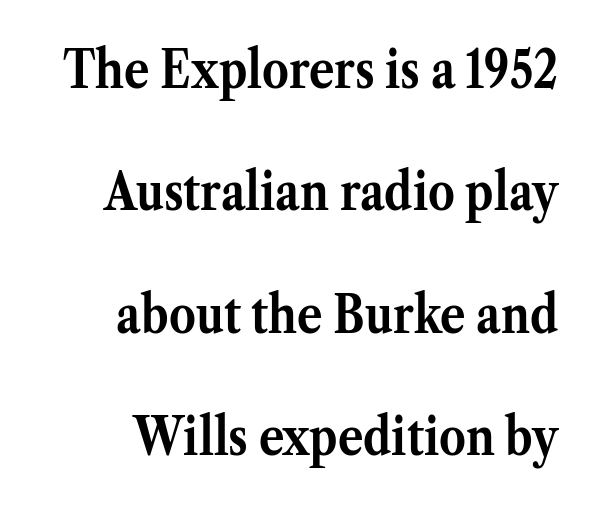
Casual observation: everything's shoved over to the right. Standard letterfit; no display-style spreading of the glyphs. Widely set lines give the paragraph a tall, airy silhouette. The rendering shows small feet on the letterforms — a serif design. The strip under each line holds only bare page.
